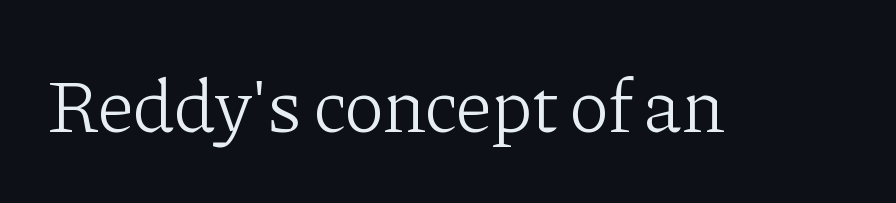
{"serif": "yes", "italic": "no", "bold": "no", "weight": "light", "width": "normal", "stroke_contrast": "low", "x_height": "medium", "monospaced": "no", "underline": "no", "letter_spacing": "normal", "letter_spacing_em": 0.0, "glyph_px": 76}
